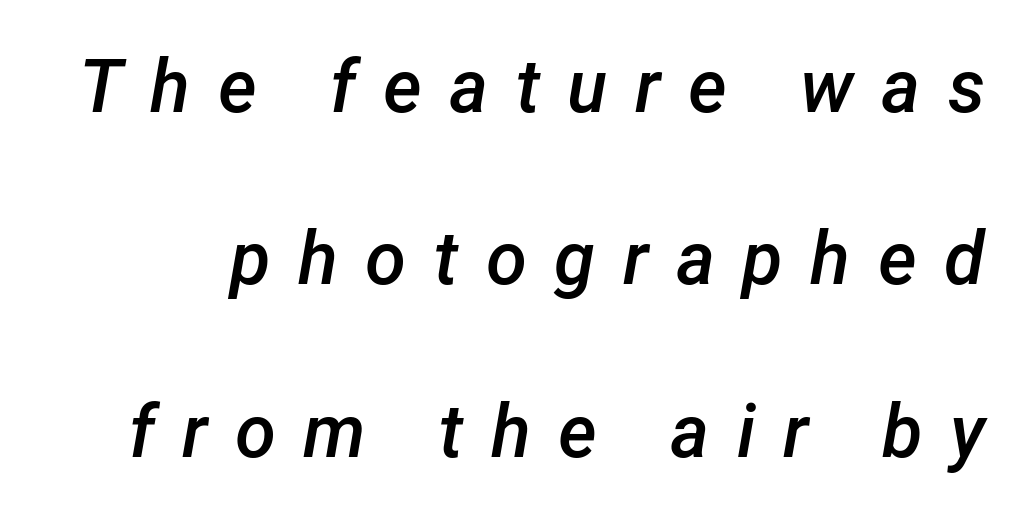
Beneath every word, the page is bare. Does the lettering tilt? It does — this is italic. The passage shown is typed in a proportional face where columns would drift. Does the leading feel generous? Absolutely, it's lavish. In terms of weight, the rendering is demibold, just under bold. Students, note that the glyphs here are deliberately spaced far apart.
